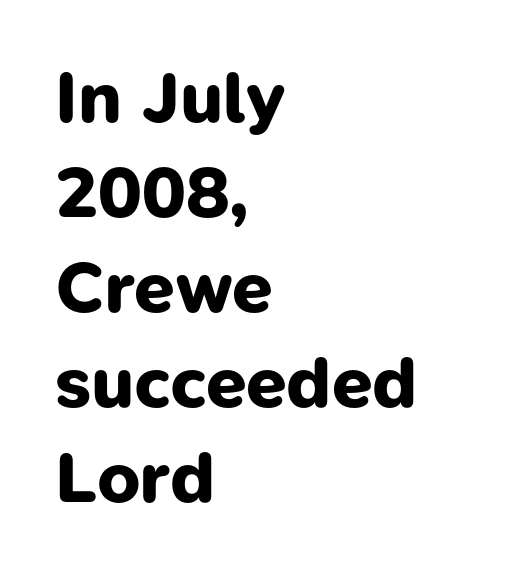
These words are printed bold, with thick strokes throughout. The paragraph shown leans on its left margin. You could not count columns in this text — the font is proportionally spaced. Underline: absent. The block of text has a typical density, with ordinary space between rows.
